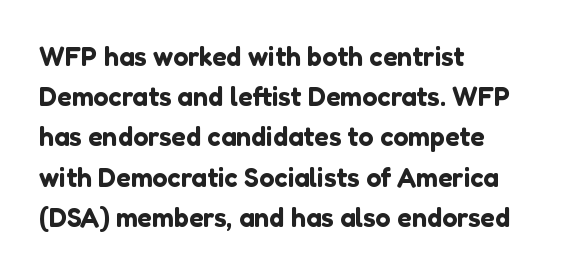
Q: Is the text italic (slanted)? A: No, it is upright.
Q: Is the text underlined? A: No.
Q: How is the paragraph aligned? A: Left-aligned.
Q: Is the spacing between letters normal or unusually wide? A: Normal.
Q: Is the spacing between lines tight, normal or loose? A: Normal.
